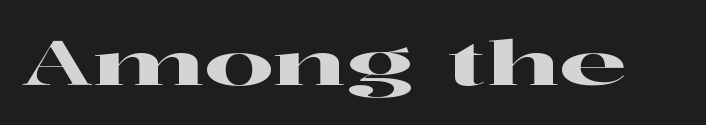
A clean baseline with only descenders dipping below it. Letterform terminals end in serifs throughout the passage. The letters sit at their default tracking, neither squeezed nor spread. Character widths vary here, with narrow letters taking less room than wide ones. Does the lettering tilt? It doesn't — this is upright.
